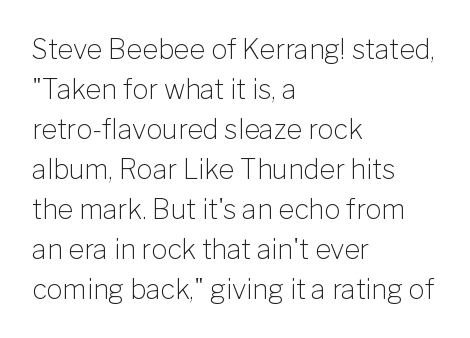
{"italic": "no", "bold": "no", "underline": "no", "align": "left", "line_spacing": "normal", "line_spacing_ratio": 1.48, "letter_spacing": "normal", "letter_spacing_em": 0.0, "glyph_px": 27}
